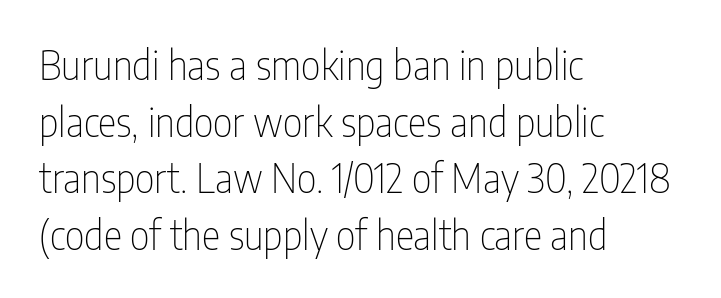
Compared with a typical body face, this is equally light or lighter still. Regarding leading, the lines here are spaced in the standard way. The face used here is a sans, in the tradition of grotesques and geometrics. The space directly below the letters is spotless. The rag falls on the right side of this text block.
